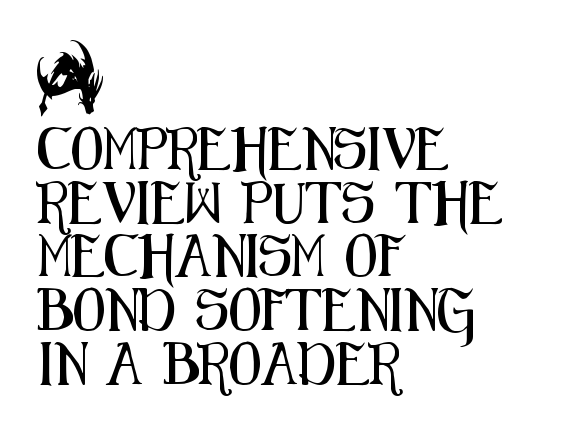
The image shows 42 px condensed sans-serif type, upright; set left-aligned, normal line spacing (1.28x), normal letter spacing, not underlined; medium stroke contrast and a small x-height.
